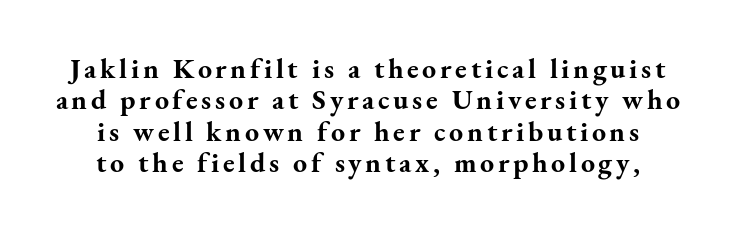
Each letter keeps its own natural width here, so spacing adapts to shape. Underlining? Definitely not there. I'd describe the lettering as bold — thick and assertive. Upright lettering throughout. The characters display serif detailing at their extremities. The line-height multiplier appears low, near solid setting.
